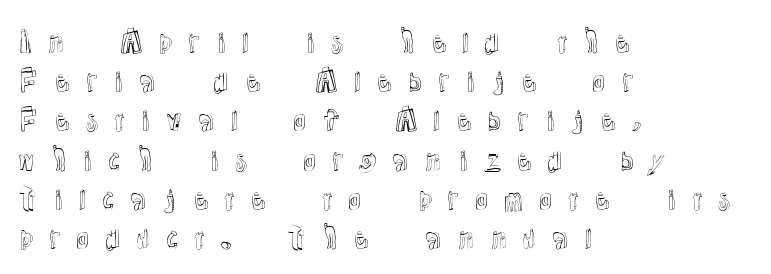
Q: Is the text italic (slanted)? A: No, it is upright.
Q: Is the text underlined? A: No.
Q: How is the paragraph aligned? A: Left-aligned.
Q: Is the spacing between letters normal or unusually wide? A: Unusually wide.
Q: Is the spacing between lines tight, normal or loose? A: Normal.
Q: Width (condensed, normal, or wide)? A: Normal.
Q: x-height? A: Medium.
Q: Monospaced? A: No.
